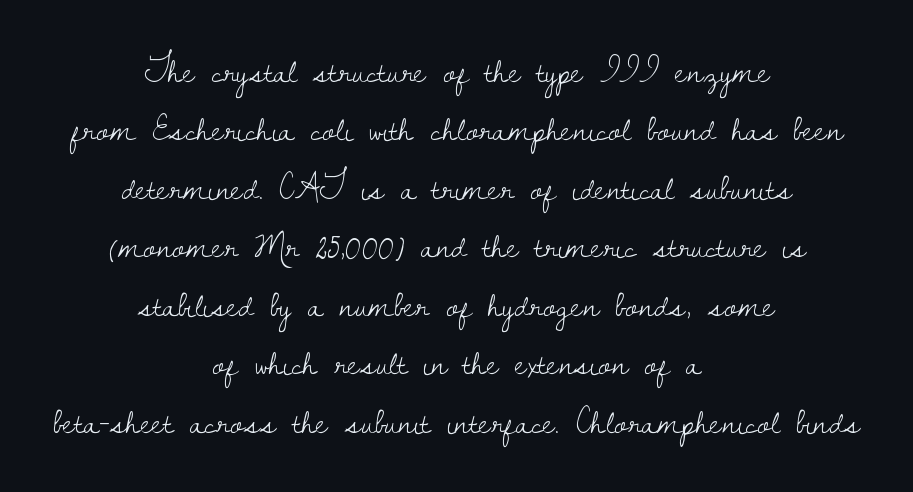
The font family rendered here belongs to the serif group. The glyphs are unaccompanied by any horizontal stroke below them. This sample is center-justified, so both line endings float freely. Honestly, the row spacing looks completely unremarkable. Think of a printed novel: that variable character pitch is what you see here.
